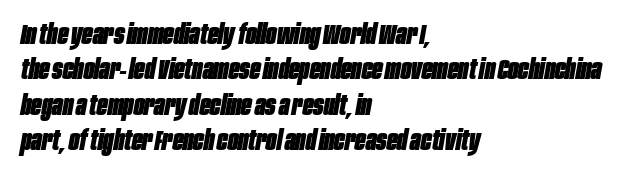
These lines sit exactly where default settings would place them. Heavy, bold letterforms. The passage shown is not underscored anywhere. The gaps between neighbouring characters are ordinary and unremarkable.
